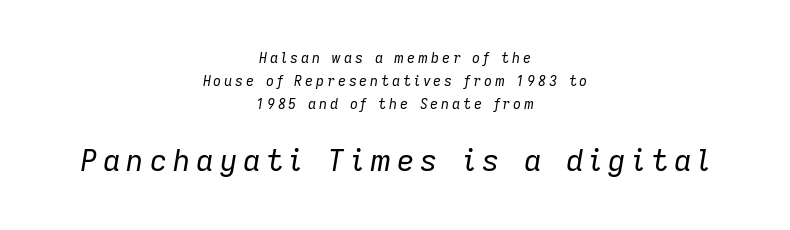
{"italic": "yes", "lean": "right", "slant_degrees": 9, "bold": "no", "weight": "regular", "width": "normal", "stroke_contrast": "low", "x_height": "medium", "monospaced": "no", "underline": "no", "align": "center", "line_spacing": "normal", "line_spacing_ratio": 1.63, "letter_spacing": "wide", "letter_spacing_em": 0.2, "larger_block": "second", "size_ratio": 2.14, "glyph_px": 30}
